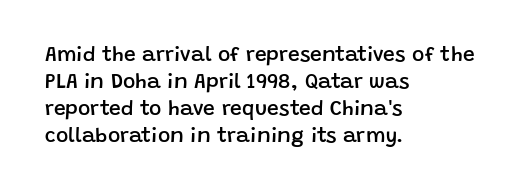
{"italic": "no", "bold": "semi", "underline": "no", "align": "left", "line_spacing": "normal", "line_spacing_ratio": 1.28, "letter_spacing": "normal", "letter_spacing_em": 0.0, "glyph_px": 21}
